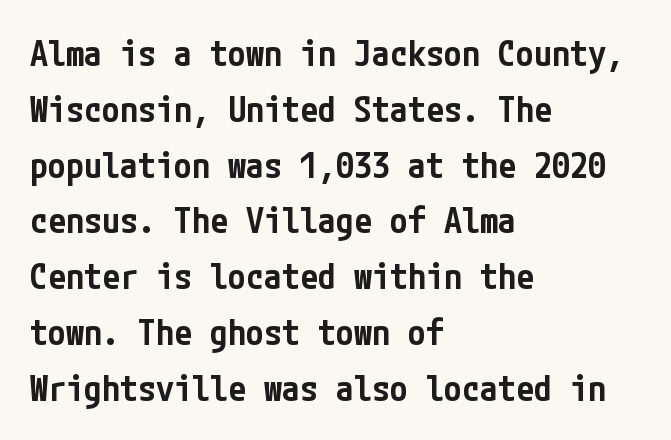
{"serif": "no", "italic": "no", "bold": "semi", "weight": "semibold", "width": "condensed", "stroke_contrast": "low", "x_height": "medium", "underline": "no", "align": "left", "line_spacing": "normal", "line_spacing_ratio": 1.55, "letter_spacing": "normal", "letter_spacing_em": 0.0, "glyph_px": 36}
